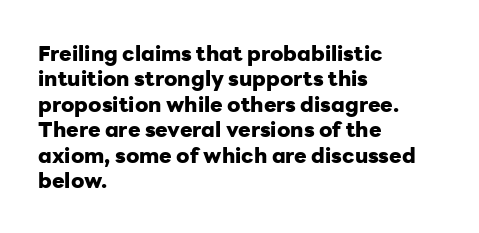
{"italic": "no", "bold": "yes", "underline": "no", "align": "left", "line_spacing_ratio": 1.21, "letter_spacing": "normal", "letter_spacing_em": 0.0, "glyph_px": 21}
